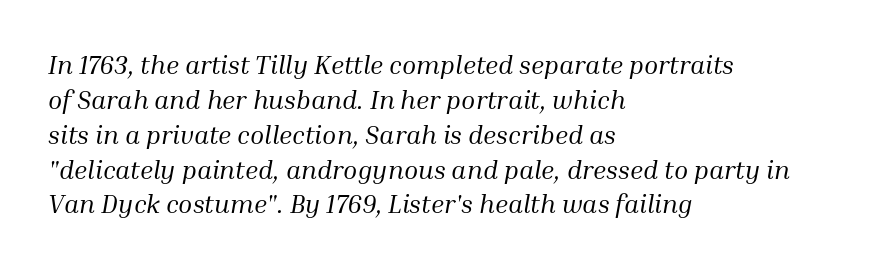
Q: Is the text bold? A: No.
Q: Is the text italic (slanted)? A: Yes, it leans right by about 10 degrees.
Q: Is the text underlined? A: No.
Q: How is the paragraph aligned? A: Left-aligned.
Q: Is the spacing between letters normal or unusually wide? A: Normal.
Q: Is the spacing between lines tight, normal or loose? A: Normal.
